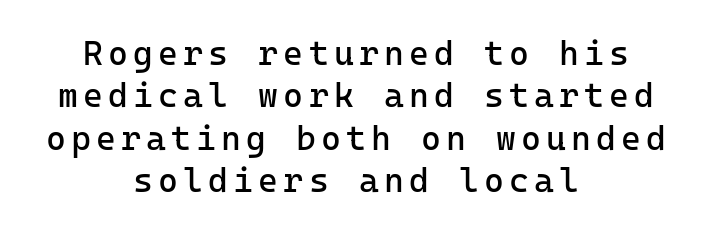
Q: Is the text bold? A: No.
Q: Is the text italic (slanted)? A: No, it is upright.
Q: Is the typeface a serif or a sans-serif typeface? A: Sans-serif.
Q: Is the text underlined? A: No.
Q: How is the paragraph aligned? A: Centered.
Q: Is the spacing between lines tight, normal or loose? A: Normal.
Q: Width (condensed, normal, or wide)? A: Normal.
Q: Stroke contrast? A: Low.
Q: x-height? A: Medium.
